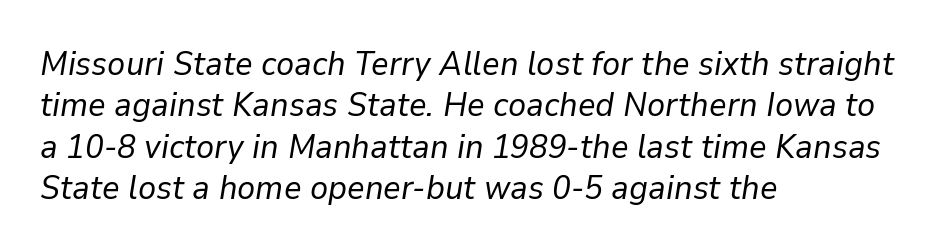
{"italic": "yes", "lean": "right", "slant_degrees": 9, "bold": "no", "weight": "regular", "width": "normal", "stroke_contrast": "low", "x_height": "medium", "monospaced": "no", "underline": "no", "align": "left", "line_spacing_ratio": 1.22, "letter_spacing": "normal", "letter_spacing_em": 0.0, "glyph_px": 34}
